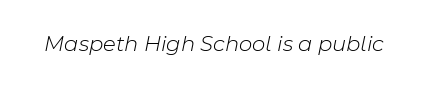
Q: Is the text bold? A: No.
Q: Is the text italic (slanted)? A: Yes, it leans right by about 11 degrees.
Q: Is the text underlined? A: No.
Q: Is the spacing between letters normal or unusually wide? A: Normal.
